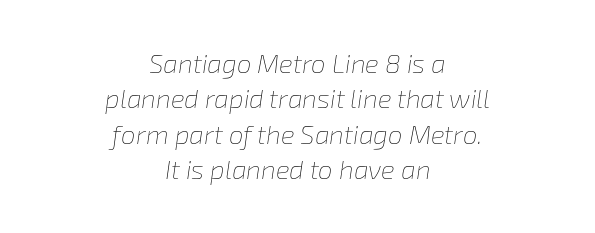
The image shows 26 px text type, italic (leaning right); set centered, normal line spacing (1.36x), normal letter spacing, not underlined.
